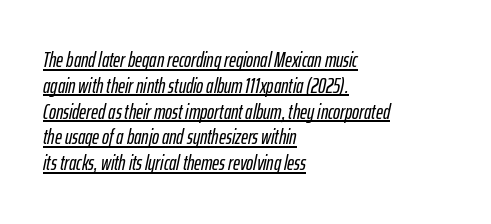
{"italic": "yes", "lean": "right", "slant_degrees": 12, "underline": "yes", "align": "left", "line_spacing_ratio": 1.23, "letter_spacing": "normal", "letter_spacing_em": 0.0, "glyph_px": 21}
